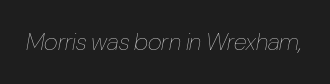
The axis of the letterforms is tilted away from vertical. The tracking reads as untouched default to a designer's eye. Unmarked baselines from the first word to the last. The cut favours lightness, reaching ordinary text weight at its darkest.
